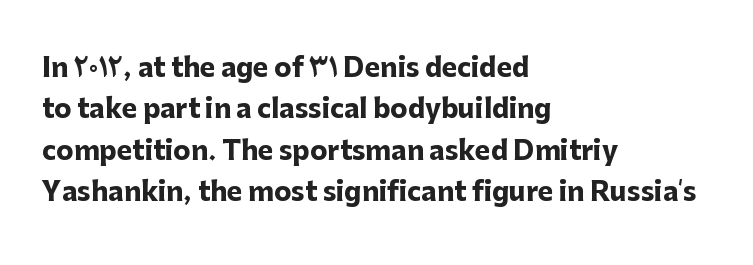
The image shows 26 px bold type, upright; set left-aligned, normal line spacing (1.59x), normal letter spacing, not underlined.
